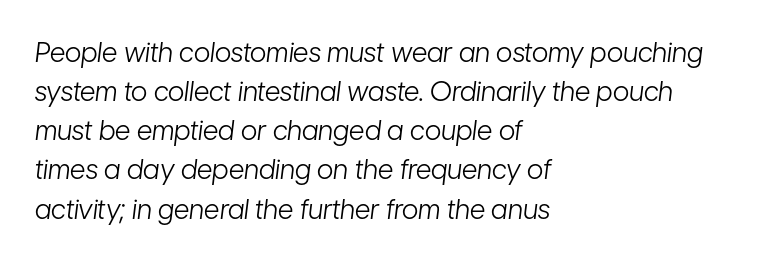
The image shows 27 px text type, italic (leaning right); set left-aligned, normal line spacing (1.45x), normal letter spacing, not underlined.
